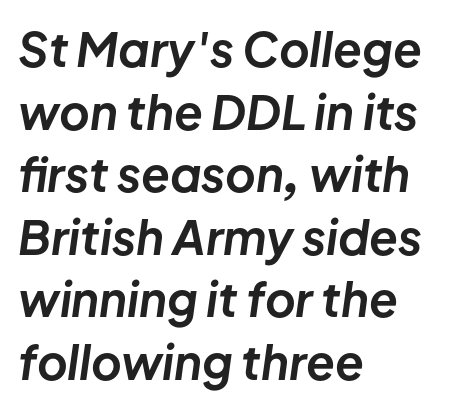
{"italic": "yes", "lean": "right", "slant_degrees": 8, "bold": "yes", "weight": "bold", "width": "normal", "stroke_contrast": "low", "x_height": "medium", "monospaced": "no", "underline": "no", "align": "left", "line_spacing": "normal", "line_spacing_ratio": 1.33, "letter_spacing": "normal", "letter_spacing_em": 0.0, "glyph_px": 47}
